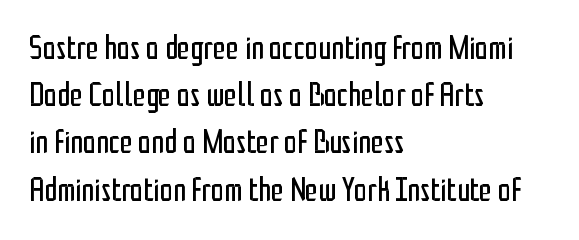
The image shows 33 px regular-weight, condensed sans-serif type, upright; set left-aligned, normal line spacing (1.43x), normal letter spacing, not underlined; low stroke contrast and a medium x-height.
